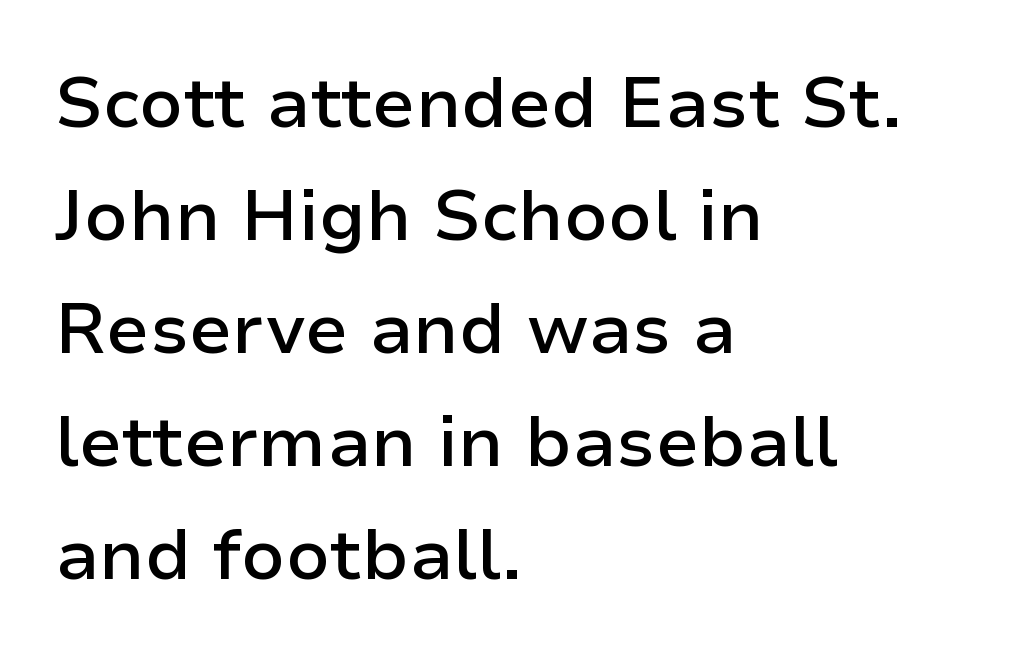
{"serif": "no", "italic": "no", "bold": "semi", "weight": "semibold", "width": "normal", "stroke_contrast": "low", "x_height": "medium", "monospaced": "no", "underline": "no", "align": "left", "line_spacing": "normal", "line_spacing_ratio": 1.59, "letter_spacing": "normal", "letter_spacing_em": 0.0, "glyph_px": 71}
